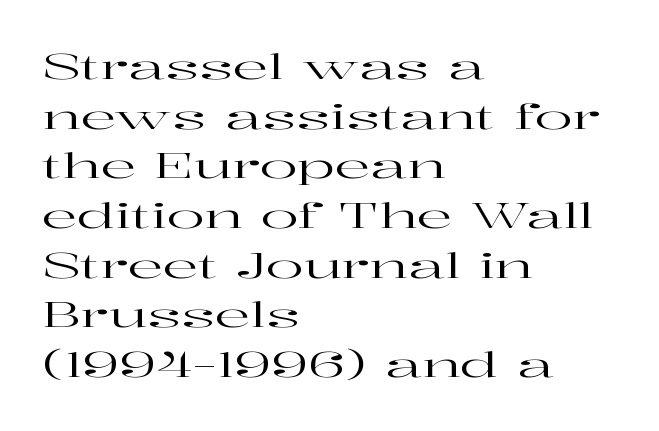
The image shows 35 px wide serif type, upright; set left-aligned, normal line spacing (1.42x), normal letter spacing, not underlined; high stroke contrast and a medium x-height.
